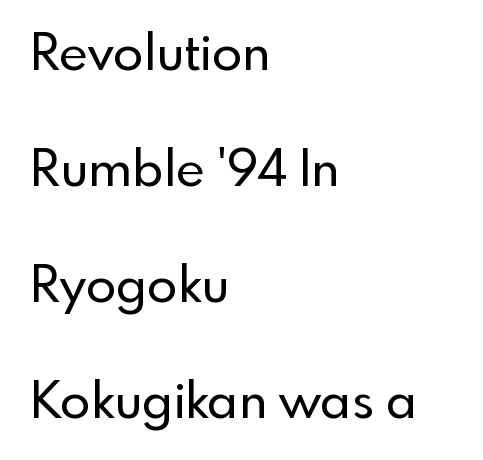
Q: Is the text italic (slanted)? A: No, it is upright.
Q: Is the typeface a serif or a sans-serif typeface? A: Sans-serif.
Q: Is the text underlined? A: No.
Q: How is the paragraph aligned? A: Left-aligned.
Q: Is the spacing between letters normal or unusually wide? A: Normal.
Q: Is the spacing between lines tight, normal or loose? A: Loose.
Q: Width (condensed, normal, or wide)? A: Normal.
Q: x-height? A: Small.
Q: Monospaced? A: No.
